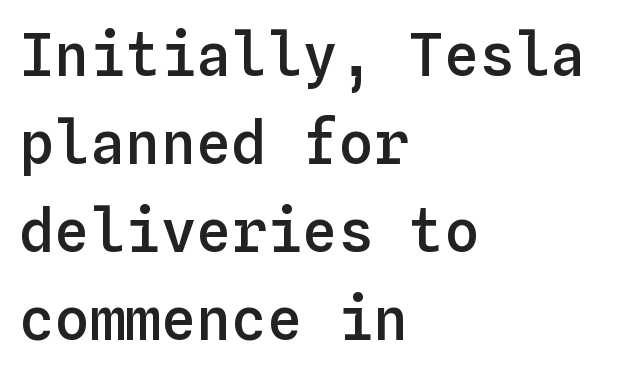
The image shows 59 px semibold type, upright, monospaced; set left-aligned, normal line spacing (1.49x), normal letter spacing, not underlined; low stroke contrast and a medium x-height.
